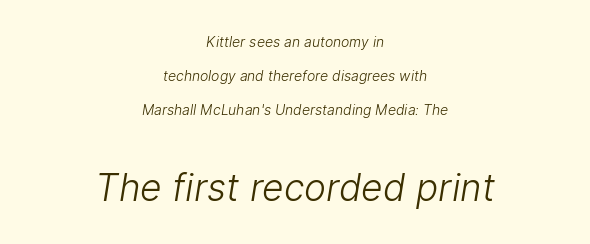
The image shows 37 px light sans-serif type; set centered, loose line spacing (2.44x), normal letter spacing, not underlined; the second (bottom) block is 2.64x larger; low stroke contrast and a medium x-height.
